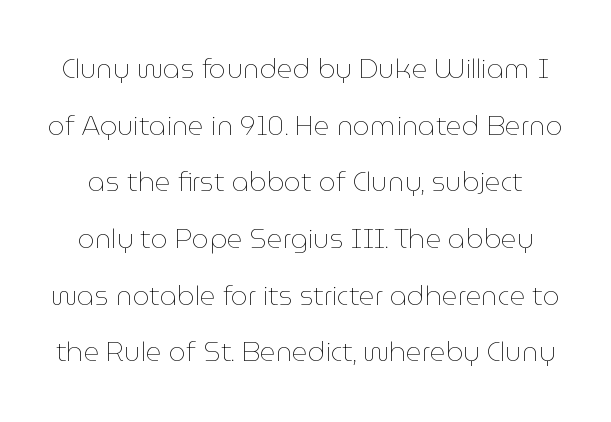
Italic? Not at all — the glyphs are vertical. The zone under the glyphs is completely vacant. Think standard paragraph weight, or any step lighter than that. Tracking here is standard; glyphs follow each other at the usual distance. Students, observe: this is what heavily led, spacious text looks like.
